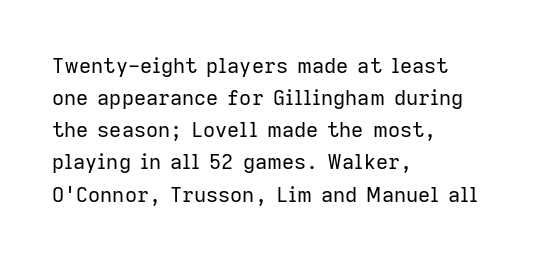
Is the block centered? No — it sits flush against the left margin. Honestly, the row spacing looks completely unremarkable. Check under the words: just untouched page. Ascenders rise straight up at ninety degrees. Nobody touched the tracking dial on this one.
